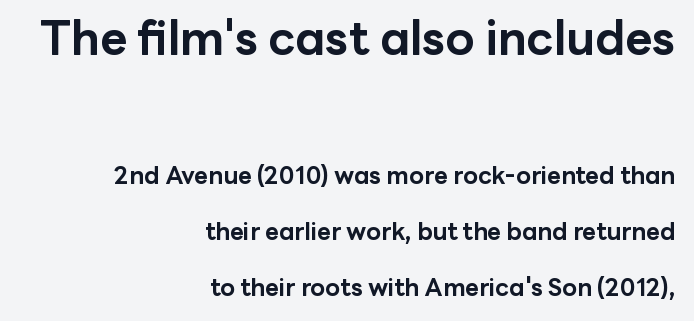
Italic? Not at all — the glyphs are vertical. You could fit nearly another row in the gap between these rows. Typesetter's note: full bold, strokes at maximum text heaviness. Is this a sans? Yes — the strokes have no serifs.
